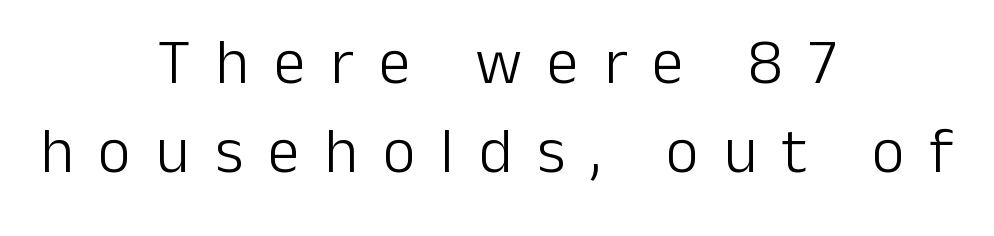
In terms of leading, this rendering sits right in the middle. Ascenders rise straight up at ninety degrees. Weight: not bold — regular or lighter. Varying glyph widths throughout — classic text-font behaviour.
